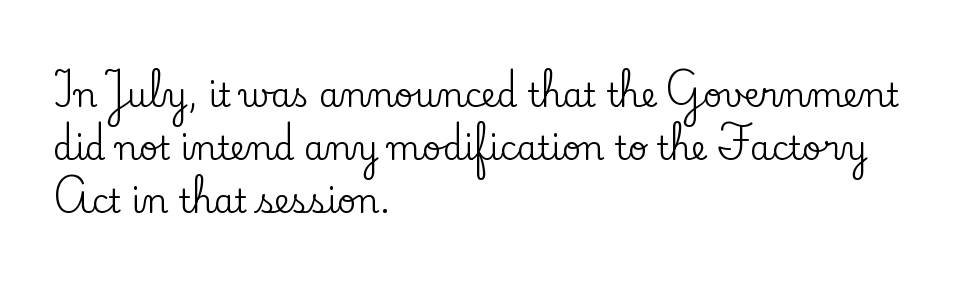
One glance says typical: line gaps are just what's usual. A typesetter would call this zero additional tracking. The glyphs are unaccompanied by any horizontal stroke below them. Small tapered or slab feet sit at the stroke ends, so this counts as serif. No italicization has been applied; the sample stays upright.
